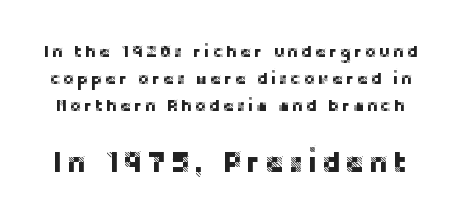
The image shows 29 px sans-serif type, upright; set normal line spacing (1.58x), not underlined; the second (bottom) block is 1.71x larger; low stroke contrast and a large x-height.
